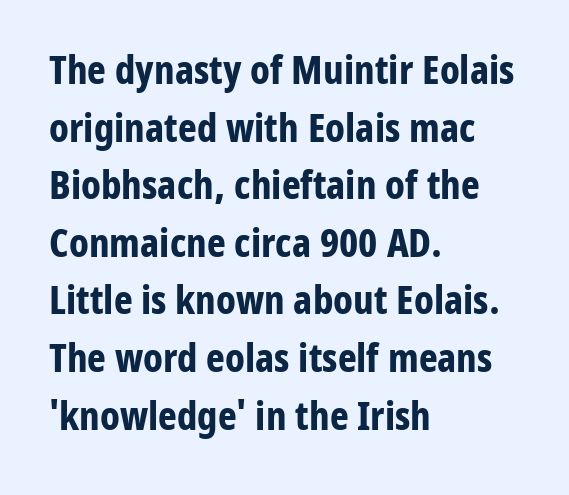
Q: Is the text bold? A: Yes.
Q: Is the text italic (slanted)? A: No, it is upright.
Q: Is the typeface a serif or a sans-serif typeface? A: Sans-serif.
Q: Is the text underlined? A: No.
Q: How is the paragraph aligned? A: Left-aligned.
Q: Is the spacing between letters normal or unusually wide? A: Normal.
Q: Is the spacing between lines tight, normal or loose? A: Normal.
Q: Width (condensed, normal, or wide)? A: Condensed.
Q: Stroke contrast? A: Low.
Q: x-height? A: Medium.
Q: Monospaced? A: No.
